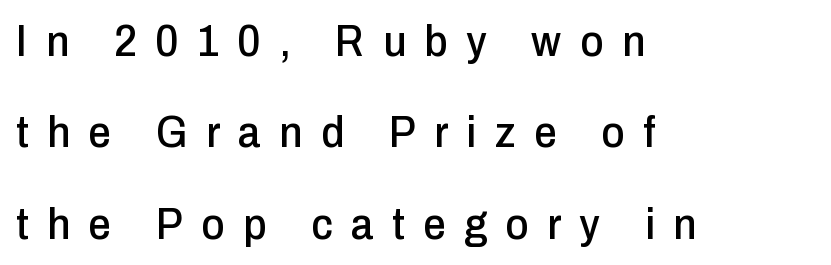
{"serif": "no", "italic": "no", "width": "condensed", "stroke_contrast": "low", "x_height": "medium", "monospaced": "no", "underline": "no", "align": "left", "line_spacing": "loose", "line_spacing_ratio": 2.03, "letter_spacing": "wide", "letter_spacing_em": 0.41, "glyph_px": 45}
